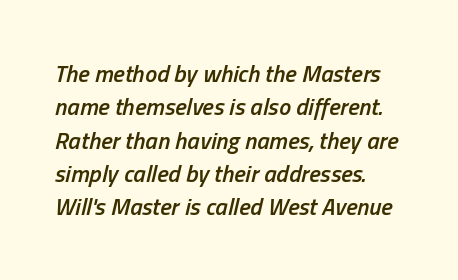
{"italic": "yes", "lean": "right", "slant_degrees": 13, "bold": "semi", "underline": "no", "align": "left", "line_spacing": "normal", "line_spacing_ratio": 1.39, "letter_spacing": "normal", "letter_spacing_em": 0.0, "glyph_px": 24}
